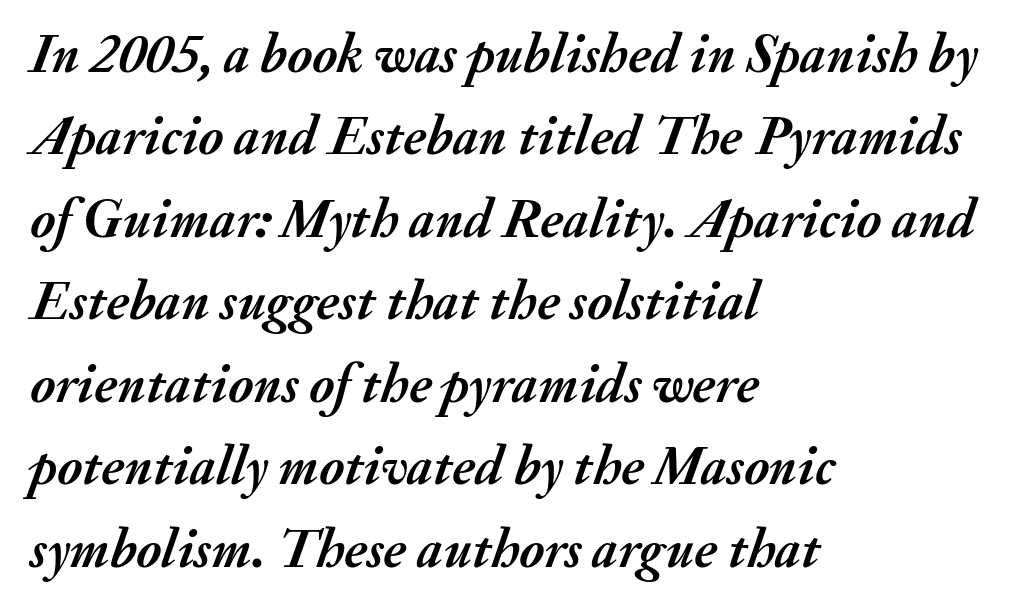
Q: Is the text bold? A: Yes.
Q: Is the text italic (slanted)? A: Yes, it leans right by about 20 degrees.
Q: Is the text underlined? A: No.
Q: How is the paragraph aligned? A: Left-aligned.
Q: Is the spacing between letters normal or unusually wide? A: Normal.
Q: Is the spacing between lines tight, normal or loose? A: Normal.
Q: Width (condensed, normal, or wide)? A: Normal.
Q: Stroke contrast? A: Medium.
Q: x-height? A: Small.
Q: Monospaced? A: No.
